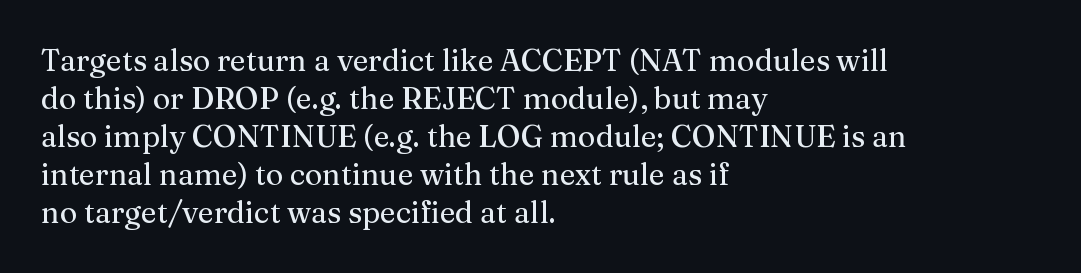
The image shows 30 px serif type, upright; set left-aligned, normal line spacing (1.27x), normal letter spacing, not underlined; medium stroke contrast and a medium x-height.
